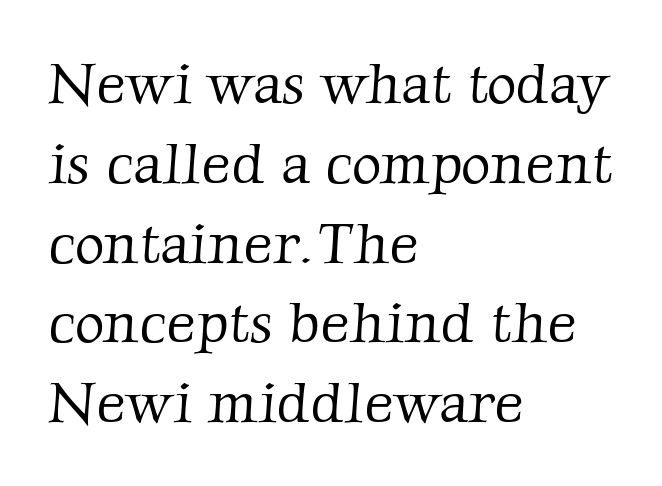
Caption: standard tracking, unaltered. Old-style or modern, the face here clearly has serifs. The cut favours lightness, reaching ordinary text weight at its darkest. The rendering uses a moderate line-height, typical for paragraphs.
